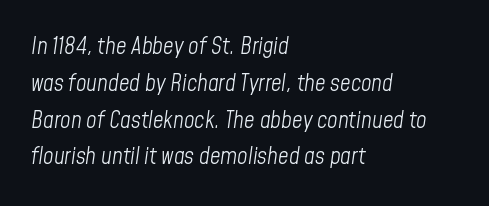
The rows are spaced the way most documents space them. Unbolded letterforms with no extra heft. An italicized treatment has been applied to the whole sample. There is no visible air inserted between adjacent glyphs.
